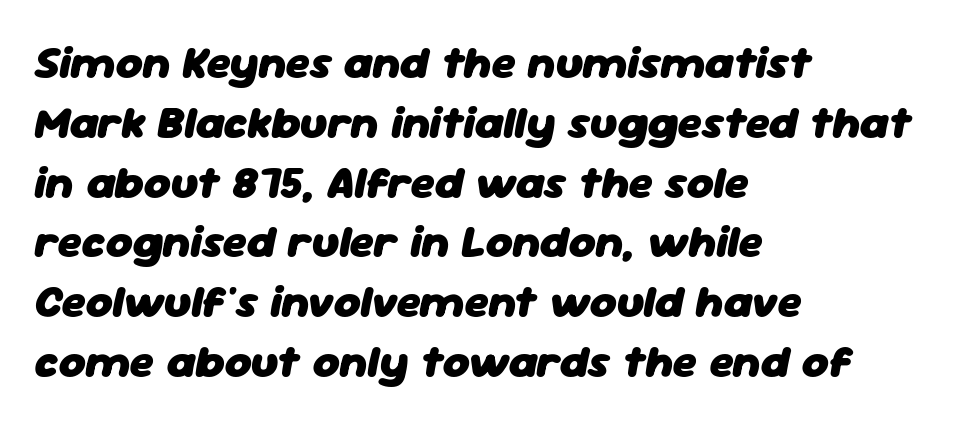
Thick stems and heavy bowls — unmistakably bold. Left-aligned paragraph, ragged on the right. Glance below the letters and you will spot only blank space. Baseline-to-baseline distance is the conventional proportion of letter height. The passage shown is typed in a proportional face where columns would drift.
